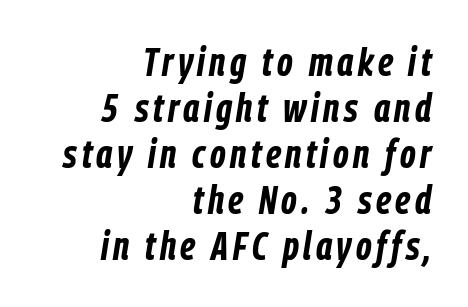
The image shows 40 px bold, condensed type, italic (leaning right); set right-aligned, tight line spacing (1.15x), not underlined; low stroke contrast and a medium x-height.
